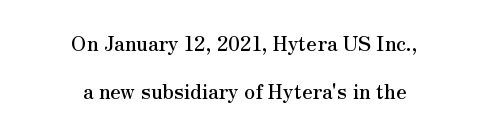
Has an underline been added? It has not. In terms of posture, this sample is upright. The leading is generous, giving the passage an open texture. The letterforms sit shoulder to shoulder at normal distance. Each line is balanced around a shared central axis.
